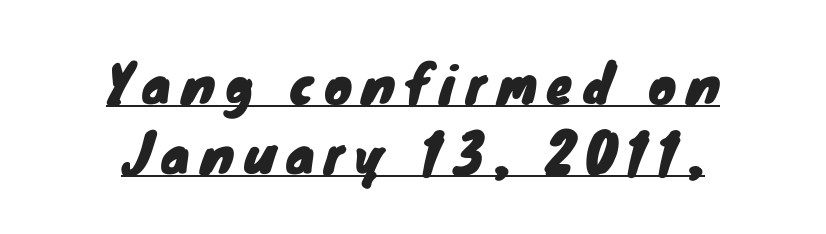
The image shows 52 px sans-serif type; set centered, normal line spacing (1.34x), unusually wide letter spacing (+0.2 em), underlined; low stroke contrast and a small x-height.
